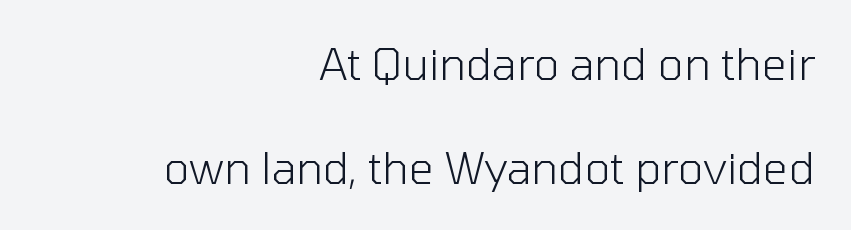
{"serif": "no", "italic": "no", "bold": "no", "weight": "light", "width": "normal", "stroke_contrast": "low", "x_height": "medium", "monospaced": "no", "underline": "no", "align": "right", "line_spacing": "loose", "line_spacing_ratio": 2.37, "letter_spacing": "normal", "letter_spacing_em": 0.0, "glyph_px": 44}
